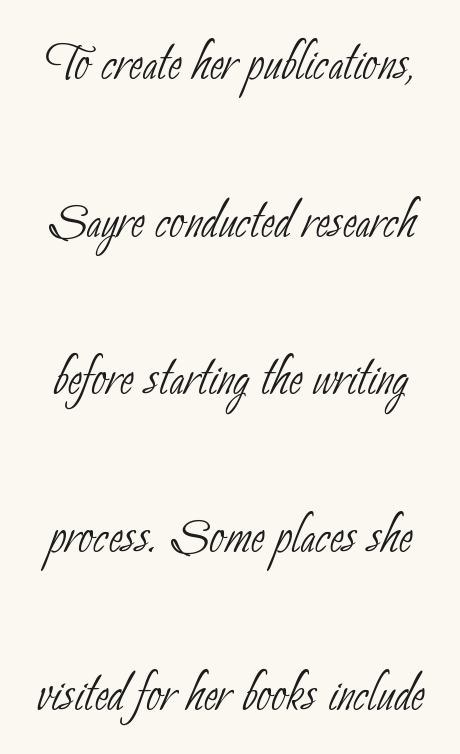
The text was rendered using a sans face with plain stroke endings. Quick note: interline space is abundant. The face looks like a standard text weight, possibly lighter. Think of a printed novel: that variable character pitch is what you see here.
